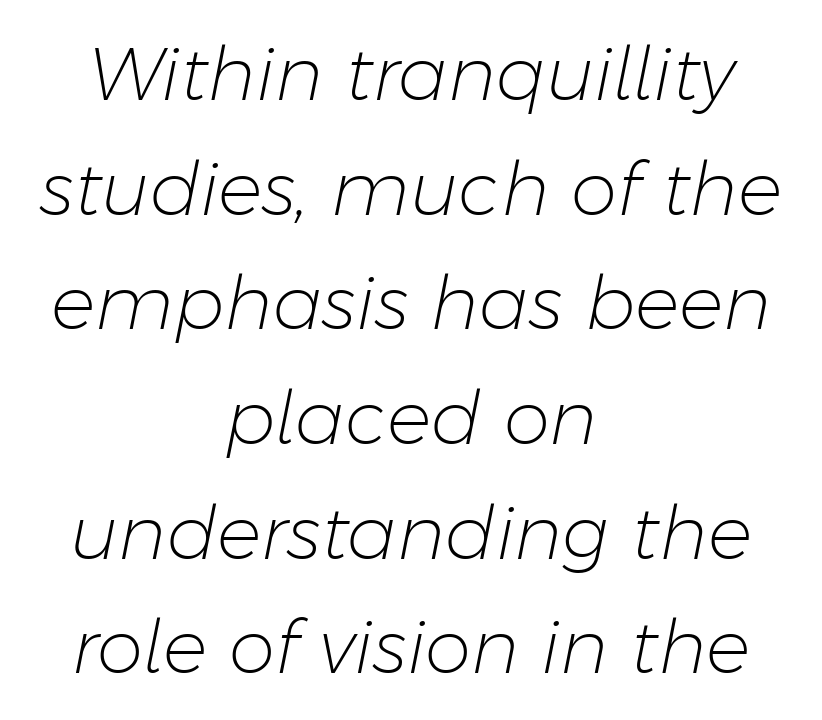
Compared with ordinary roman type, these characters are visibly tilted. If you folded the block vertically in half, each line would mirror itself in length. Stroke mass is kept to a normal reading level or below. A typesetter would call this proportional, since set widths differ per character. This rendering leaves character spacing at its baseline value.
